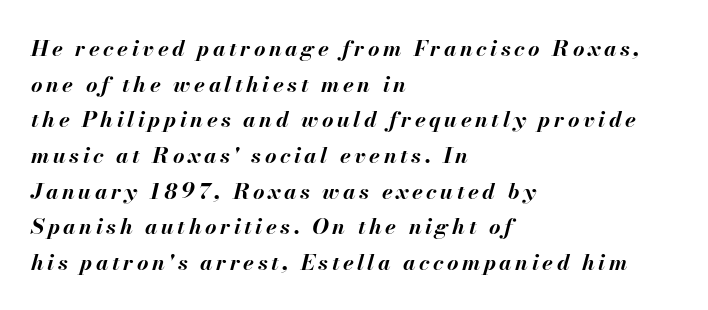
The passage shown stacks its lines at a standard gap. Each glyph is drawn with heavy, bold strokes. Line starts are locked; line ends wander. This sample uses an oblique cut, with every glyph tilted off the vertical.
